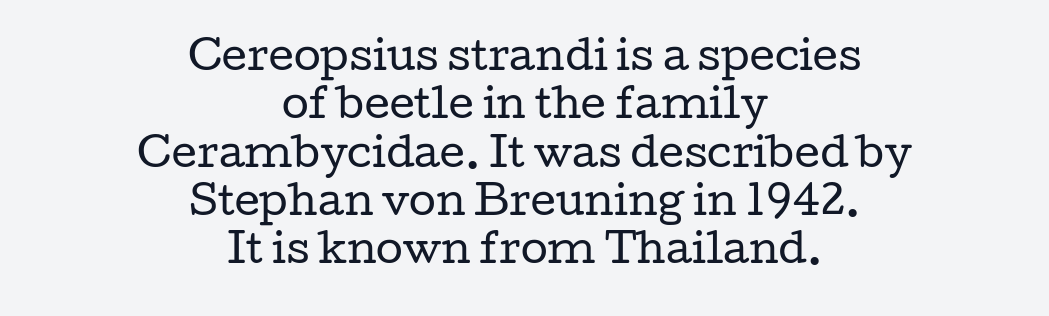
{"serif": "yes", "italic": "no", "bold": "no", "weight": "regular", "width": "wide", "stroke_contrast": "low", "x_height": "medium", "monospaced": "no", "underline": "no", "align": "center", "line_spacing_ratio": 1.24, "letter_spacing": "normal", "letter_spacing_em": 0.0, "glyph_px": 39}
